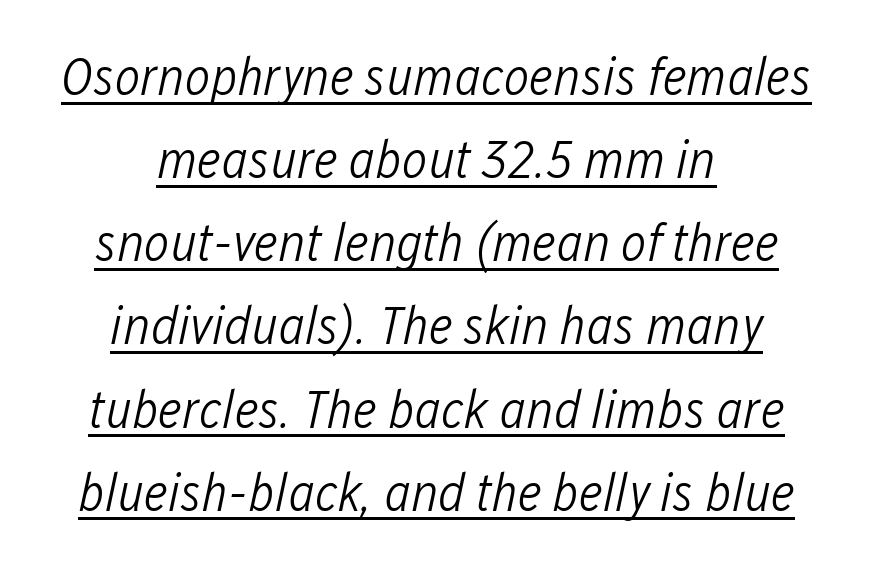
The passage shown stacks its lines at a standard gap. Stems here are at most as thick as an everyday book face. Neither beginnings nor endings align; midpoints do. Posture: slanted.
